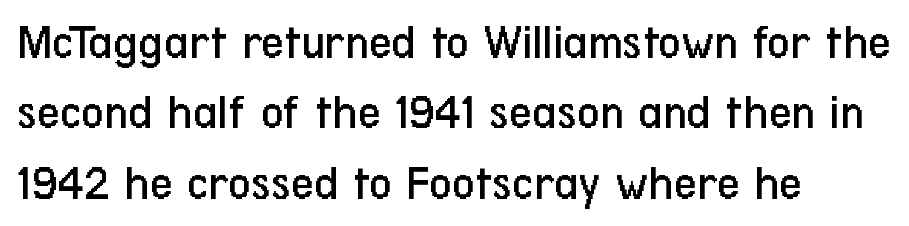
Glance below the letters and you will spot only blank space. Spacing verdict: proportional, widths tailored to each character. Inter-character spacing is left at the font's built-in metrics. On a weight scale, this lands at 450 or below.
